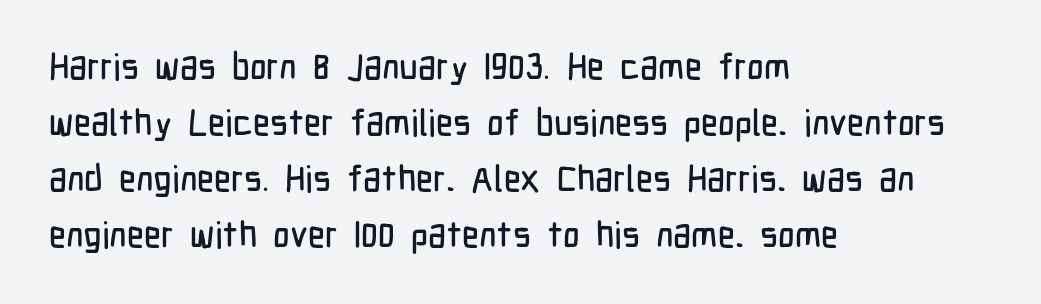
The image shows 36 px condensed sans-serif type, upright; set left-aligned, normal line spacing (1.56x), normal letter spacing, not underlined; low stroke contrast and a medium x-height.
